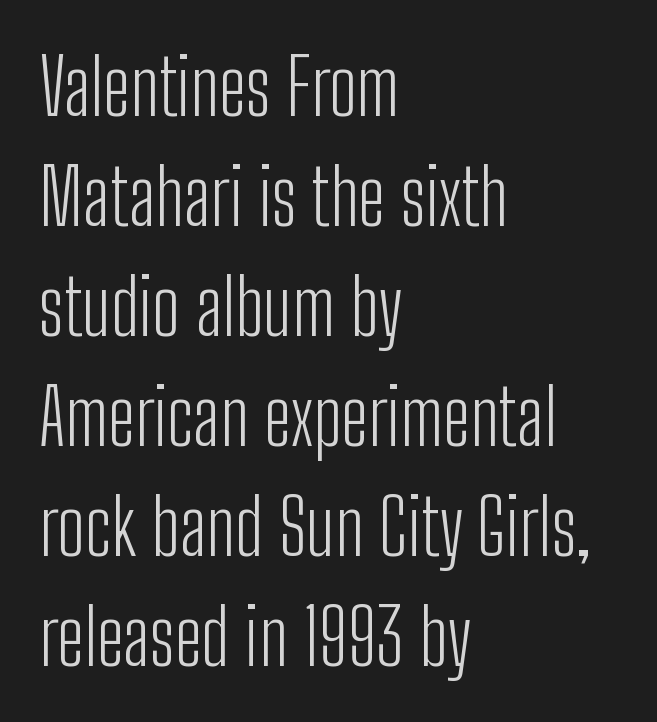
Q: Is the text bold? A: No.
Q: Is the text italic (slanted)? A: No, it is upright.
Q: Is the typeface a serif or a sans-serif typeface? A: Sans-serif.
Q: Is the text underlined? A: No.
Q: How is the paragraph aligned? A: Left-aligned.
Q: Is the spacing between letters normal or unusually wide? A: Normal.
Q: Is the spacing between lines tight, normal or loose? A: Normal.
Q: Width (condensed, normal, or wide)? A: Condensed.
Q: Stroke contrast? A: Low.
Q: x-height? A: Medium.
Q: Monospaced? A: No.
